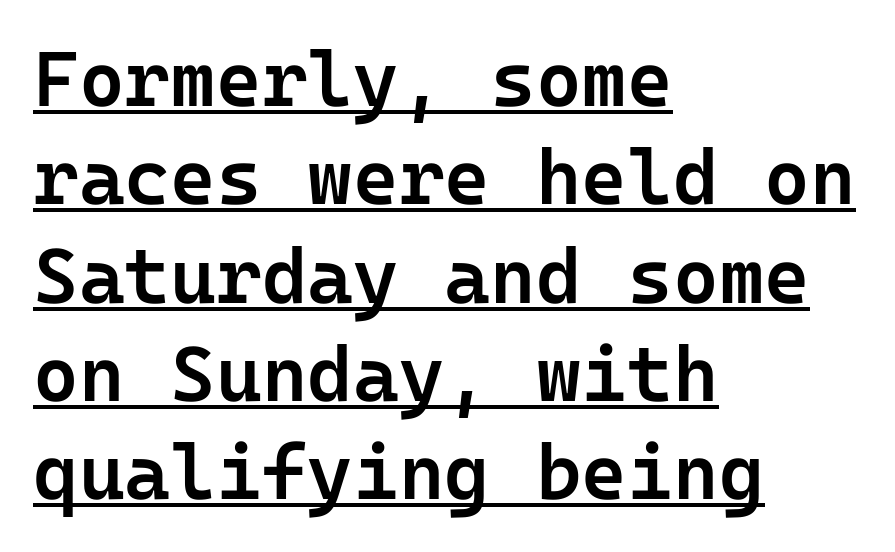
{"serif": "no", "italic": "no", "bold": "semi", "weight": "semibold", "width": "normal", "stroke_contrast": "low", "x_height": "medium", "underline": "yes", "align": "left", "line_spacing": "normal", "line_spacing_ratio": 1.26, "letter_spacing": "normal", "letter_spacing_em": 0.0, "glyph_px": 78}
